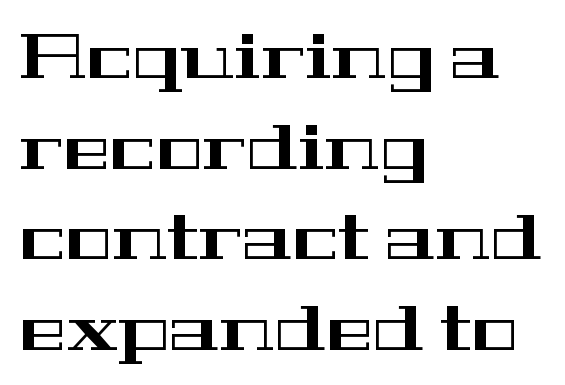
The image shows 63 px wide serif type, upright; set left-aligned, normal line spacing (1.44x), normal letter spacing, not underlined; high stroke contrast and a medium x-height.
